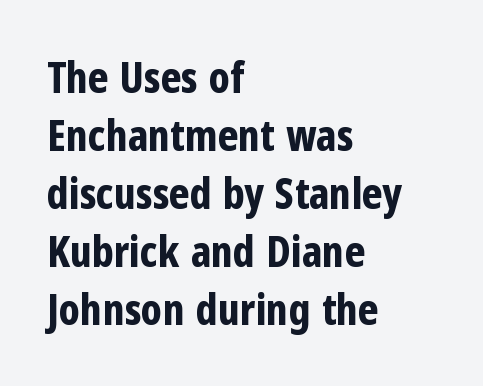
Q: Is the text bold? A: Yes.
Q: Is the text italic (slanted)? A: No, it is upright.
Q: Is the typeface a serif or a sans-serif typeface? A: Sans-serif.
Q: Is the text underlined? A: No.
Q: How is the paragraph aligned? A: Left-aligned.
Q: Is the spacing between letters normal or unusually wide? A: Normal.
Q: Is the spacing between lines tight, normal or loose? A: Normal.
Q: Width (condensed, normal, or wide)? A: Condensed.
Q: Stroke contrast? A: Low.
Q: x-height? A: Medium.
Q: Monospaced? A: No.
